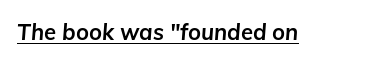
Glance below the letters and you will spot a drawn line. The typography opts for an oblique posture over an upright one. Pretty heavy lettering here — definitely bold. This sample uses plain, unmodified letter spacing.
